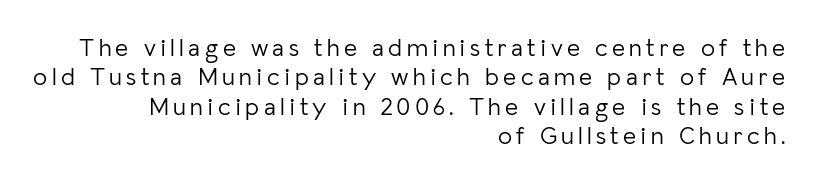
The cut favours lightness, reaching ordinary text weight at its darkest. It's the straight-up-and-down kind of type. Does the copy run flush right? Yes — the right margin is perfectly even. The zone under the glyphs is completely vacant.
